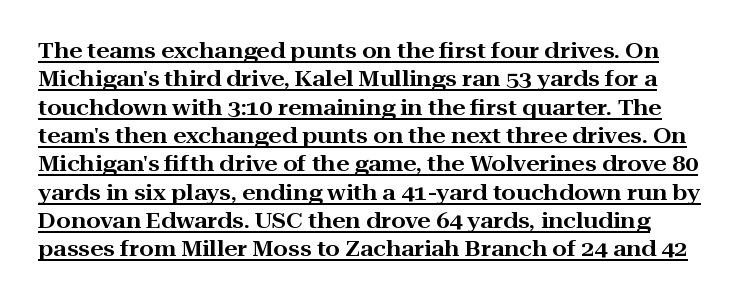
Q: Is the text italic (slanted)? A: No, it is upright.
Q: Is the text underlined? A: Yes.
Q: Is the spacing between letters normal or unusually wide? A: Normal.
Q: Is the spacing between lines tight, normal or loose? A: Normal.
